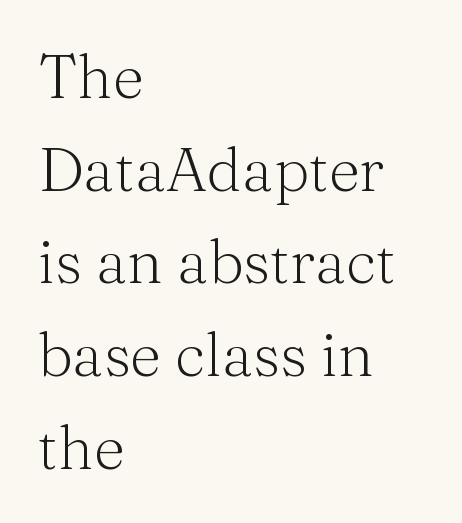
Q: Is the text bold? A: No.
Q: Is the text italic (slanted)? A: No, it is upright.
Q: Is the typeface a serif or a sans-serif typeface? A: Serif.
Q: Is the text underlined? A: No.
Q: How is the paragraph aligned? A: Left-aligned.
Q: Is the spacing between letters normal or unusually wide? A: Normal.
Q: Is the spacing between lines tight, normal or loose? A: Normal.
Q: Width (condensed, normal, or wide)? A: Normal.
Q: Stroke contrast? A: Medium.
Q: x-height? A: Medium.
Q: Monospaced? A: No.
